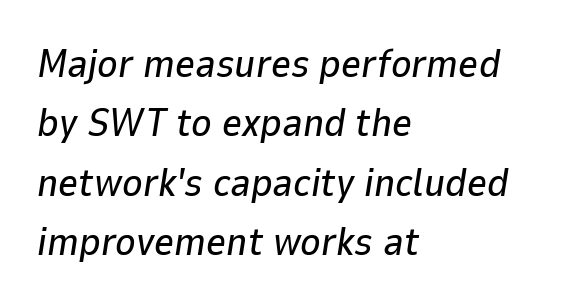
The image shows 39 px text type, italic (leaning right); set left-aligned, normal line spacing (1.52x), normal letter spacing, not underlined; low stroke contrast and a medium x-height.
